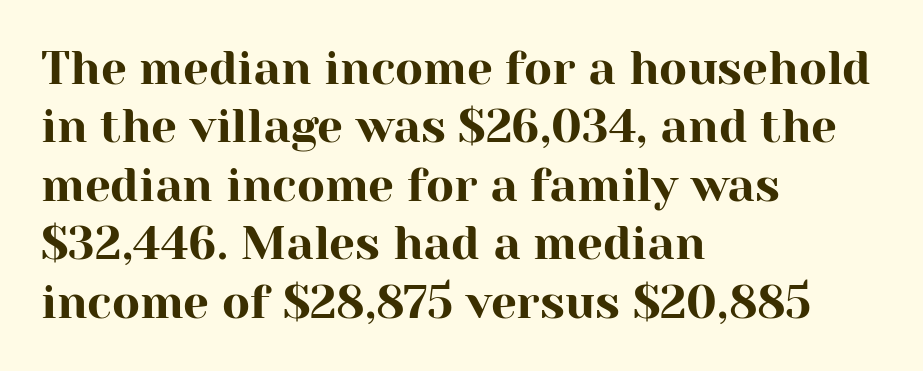
The axis of the letterforms is exactly vertical. Examine the stroke ends and you'll spot serifs. The passage is arranged the way most books set body copy — flush left. The rendering keeps characters at their native spacing. Interline gaps are of average width in this sample. The specimen omits any rule beneath the text block's lines.
